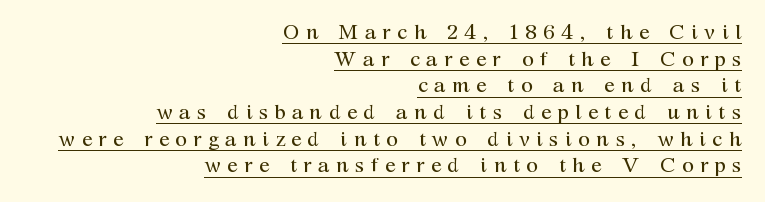
Each line ends at the same right margin while the left side varies. The sample's only ornament is a line tracing under the words. Short note: letters widely spaced. These lines sit exactly where default settings would place them.
